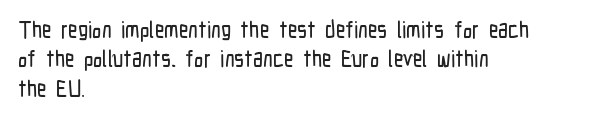
{"italic": "no", "underline": "no", "align": "left", "line_spacing": "normal", "line_spacing_ratio": 1.28, "letter_spacing": "normal", "letter_spacing_em": 0.0, "glyph_px": 23}
